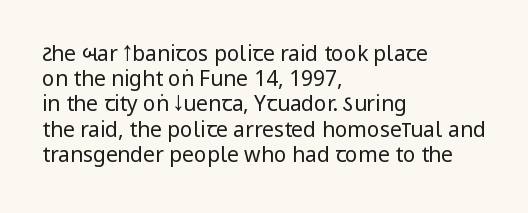
The letterforms sit shoulder to shoulder at normal distance. Typeset ragged right — the left edge is the straight one. The lettering holds an erect, upright posture throughout. Vertical stems look standard width or narrower in stroke. Beneath every word, the page is bare.
